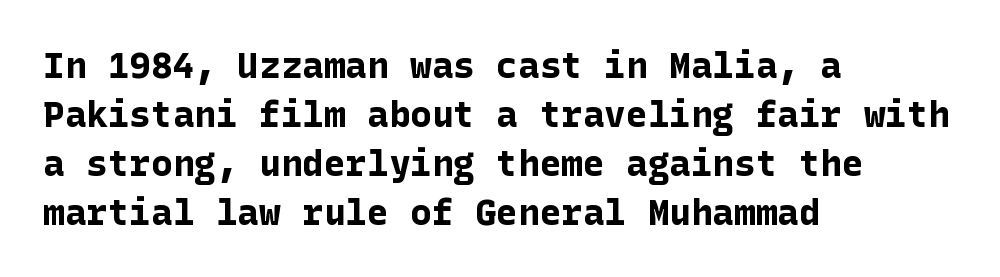
{"serif": "no", "italic": "no", "bold": "yes", "weight": "bold", "width": "normal", "stroke_contrast": "low", "x_height": "medium", "underline": "no", "align": "left", "line_spacing": "normal", "line_spacing_ratio": 1.36, "letter_spacing": "normal", "letter_spacing_em": 0.0, "glyph_px": 36}
